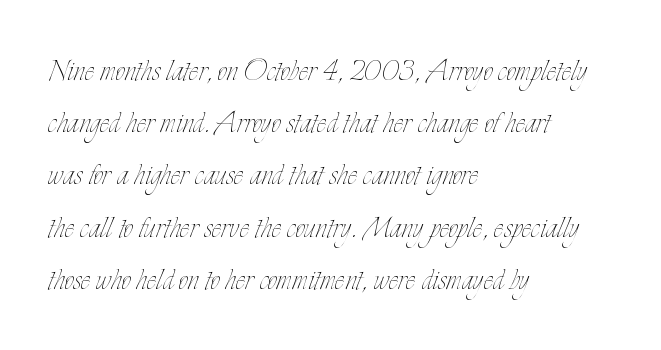
{"bold": "no", "weight": "thin", "width": "condensed", "stroke_contrast": "low", "x_height": "small", "monospaced": "no", "underline": "no", "align": "left", "line_spacing": "normal", "line_spacing_ratio": 1.41, "letter_spacing": "normal", "letter_spacing_em": 0.0, "glyph_px": 37}
